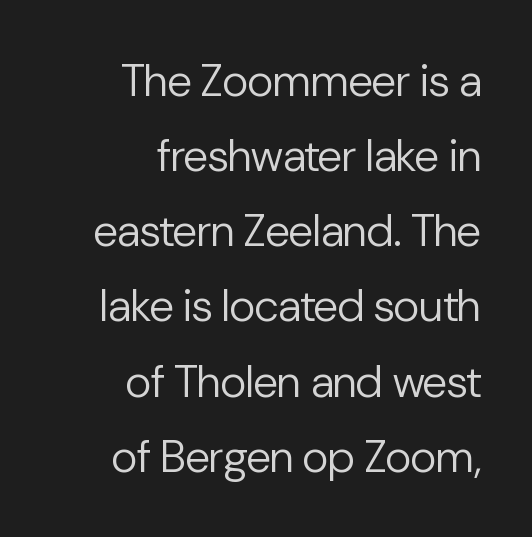
Q: Is the text bold? A: No.
Q: Is the text italic (slanted)? A: No, it is upright.
Q: Is the typeface a serif or a sans-serif typeface? A: Sans-serif.
Q: Is the text underlined? A: No.
Q: How is the paragraph aligned? A: Right-aligned.
Q: Is the spacing between letters normal or unusually wide? A: Normal.
Q: Is the spacing between lines tight, normal or loose? A: Normal.
Q: Width (condensed, normal, or wide)? A: Normal.
Q: Stroke contrast? A: Low.
Q: x-height? A: Medium.
Q: Monospaced? A: No.
